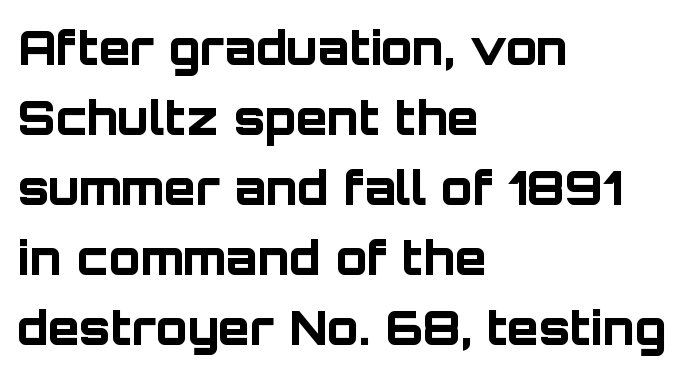
{"serif": "no", "italic": "no", "bold": "yes", "weight": "bold", "width": "normal", "stroke_contrast": "low", "x_height": "large", "monospaced": "no", "underline": "no", "align": "left", "line_spacing": "normal", "line_spacing_ratio": 1.52, "letter_spacing": "normal", "letter_spacing_em": 0.0, "glyph_px": 46}
